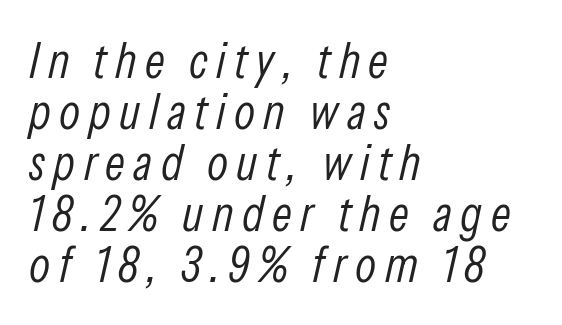
The image shows 49 px light, condensed type, italic (leaning right); set left-aligned, tight line spacing (1.04x), not underlined; low stroke contrast and a medium x-height.
